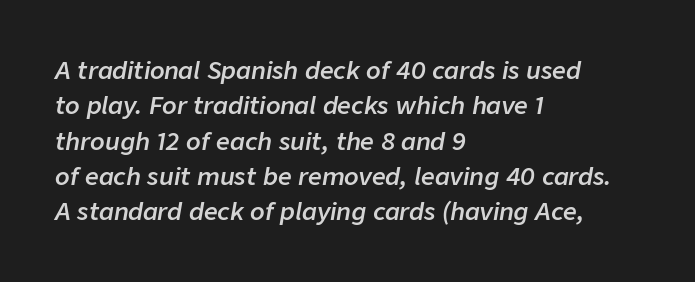
Q: Is the text bold? A: Semi-bold.
Q: Is the text italic (slanted)? A: Yes, it leans right by about 9 degrees.
Q: Is the text underlined? A: No.
Q: How is the paragraph aligned? A: Left-aligned.
Q: Is the spacing between letters normal or unusually wide? A: Normal.
Q: Is the spacing between lines tight, normal or loose? A: Normal.
